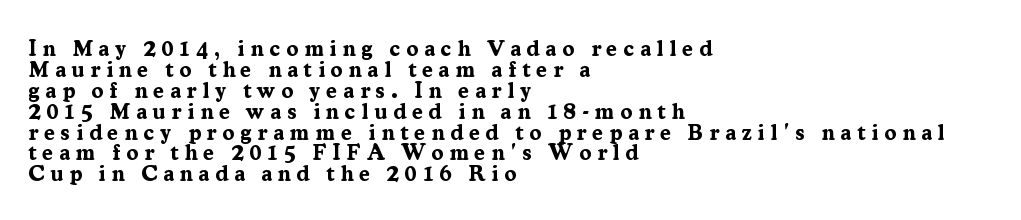
Italic: no, the glyphs are upright roman. The characters look thick and weighty, a clear bold. Where is the straight margin? On the left. A typesetter would call this leading minimal, almost set solid.
